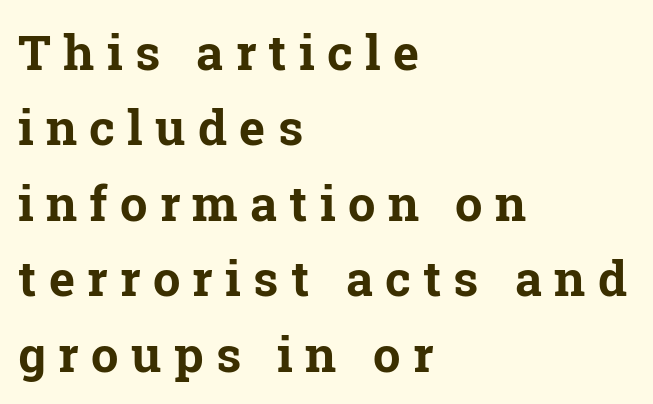
The image shows 49 px bold serif type, upright; set left-aligned, normal line spacing (1.54x), unusually wide letter spacing (+0.25 em), not underlined; low stroke contrast and a medium x-height.
